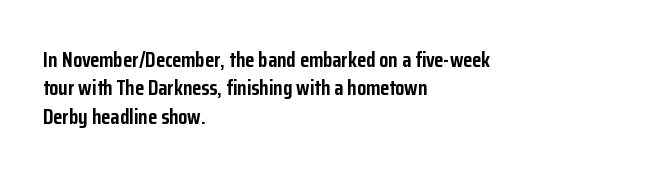
The lines in this sample share a left origin and differ only in where they stop. The block of text has a typical density, with ordinary space between rows. Posture: upright roman. The characters look thick and weighty, a clear bold. Letters rest on an invisible, unmarked baseline. There is no visible air inserted between adjacent glyphs.
